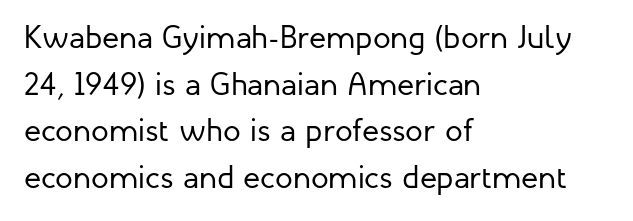
Notice how the stems are strictly vertical — no italics here. The passage shown is typeset with a sans-serif family. There is no visible air inserted between adjacent glyphs. The passage shown is not bold in any degree. Rows of type keep a routine distance in the vertical direction. Here the designer chose a conventional face with non-uniform glyph widths.
